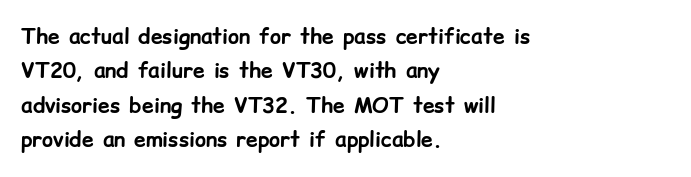
Each row of text sits above clean, open space. Each glyph is drawn with heavy, bold strokes. Alignment: flush left. Between one letter and the next there's only the usual sliver of space.
